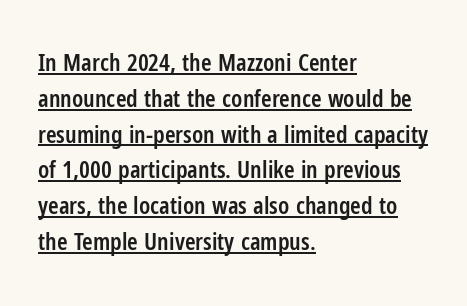
{"italic": "no", "bold": "semi", "underline": "yes", "align": "left", "line_spacing": "normal", "line_spacing_ratio": 1.49, "letter_spacing": "normal", "letter_spacing_em": 0.0, "glyph_px": 24}
